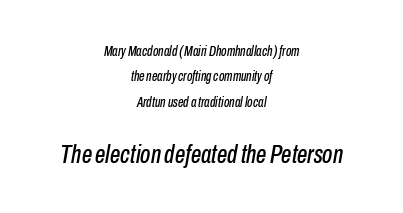
{"italic": "yes", "lean": "right", "slant_degrees": 10, "underline": "no", "align": "center", "line_spacing_ratio": 1.82, "letter_spacing": "normal", "letter_spacing_em": 0.0, "larger_block": "second", "size_ratio": 1.86, "glyph_px": 26}
